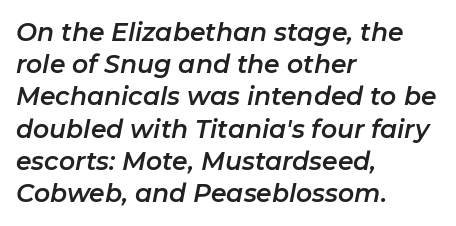
{"italic": "yes", "lean": "right", "slant_degrees": 11, "underline": "no", "align": "left", "line_spacing": "normal", "line_spacing_ratio": 1.29, "letter_spacing": "normal", "letter_spacing_em": 0.0, "glyph_px": 25}
